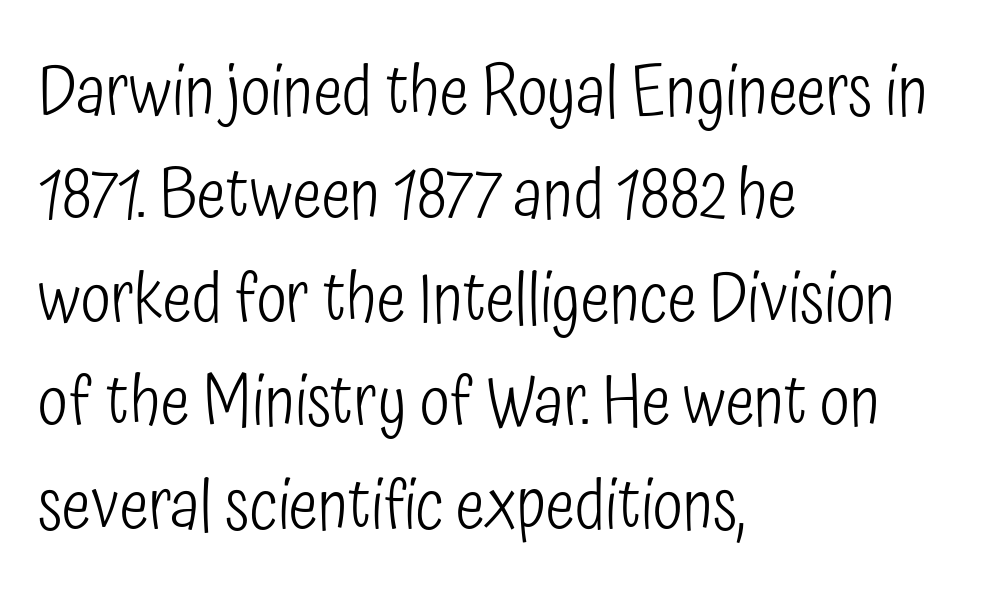
The letterforms sit at book weight or below. The words here are not underlined. Summary of vertical rhythm: regular, with standard interline spacing. The specimen reads as upright at a glance.
